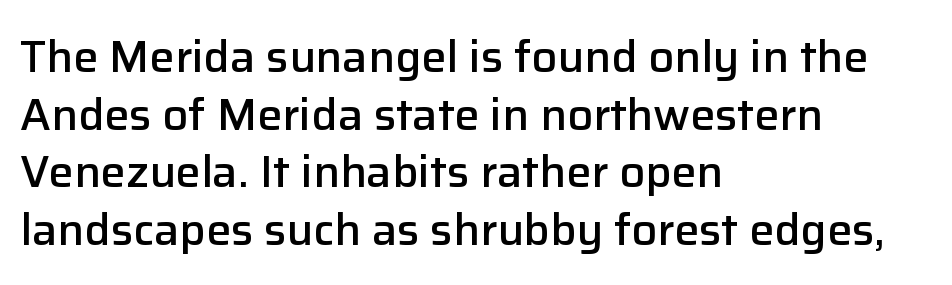
Summary of vertical rhythm: regular, with standard interline spacing. The zone under the glyphs is completely vacant. These lines are composed in type without serifs. Character widths vary here, with narrow letters taking less room than wide ones.
